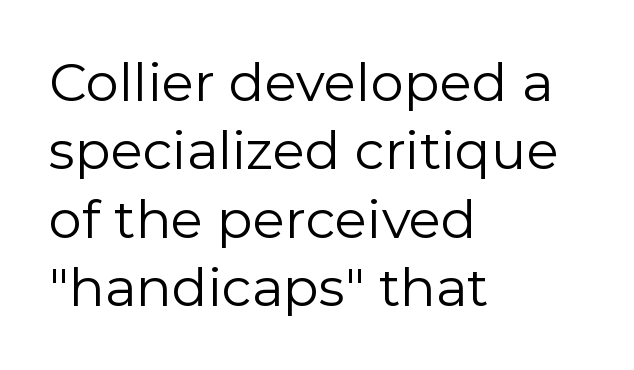
Unlike italic type, these characters show no tilt at all. Nope, no serifs anywhere on these letters. The space directly below the letters is spotless. Spacing verdict: proportional, widths tailored to each character.
